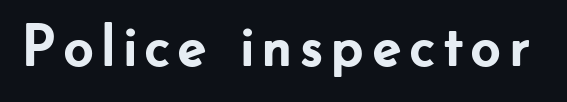
The image shows 60 px semibold sans-serif type, upright; set not underlined; low stroke contrast and a small x-height.
